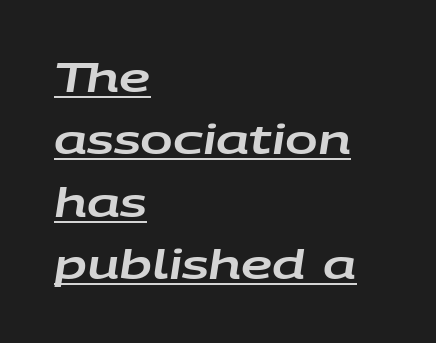
{"italic": "yes", "lean": "right", "slant_degrees": 9, "width": "wide", "stroke_contrast": "low", "x_height": "large", "monospaced": "no", "underline": "yes", "align": "left", "line_spacing": "normal", "line_spacing_ratio": 1.6, "letter_spacing": "normal", "letter_spacing_em": 0.0, "glyph_px": 39}
